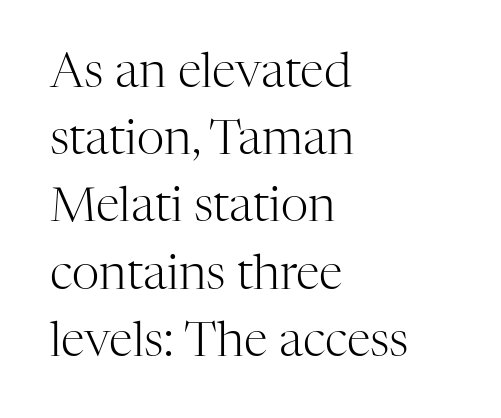
{"serif": "yes", "italic": "no", "bold": "no", "weight": "light", "width": "normal", "stroke_contrast": "high", "x_height": "medium", "monospaced": "no", "underline": "no", "align": "left", "line_spacing": "normal", "line_spacing_ratio": 1.4, "letter_spacing": "normal", "letter_spacing_em": 0.0, "glyph_px": 48}
